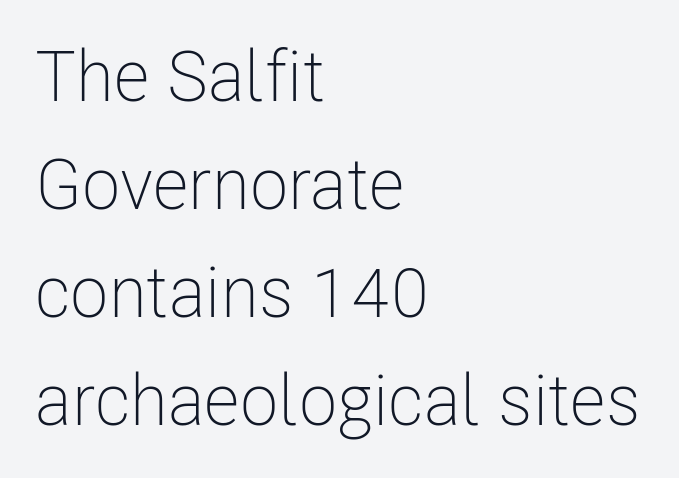
Observe the absence of serifs on each vertical stroke in this sample. These lines are rendered in a variable-pitch font. This rendering leaves character spacing at its baseline value. The letters stand upright; this is a roman face. The block of text has a typical density, with ordinary space between rows.
